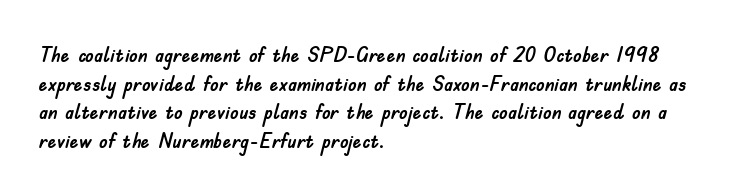
{"underline": "no", "align": "left", "line_spacing": "normal", "line_spacing_ratio": 1.3, "letter_spacing": "normal", "letter_spacing_em": 0.0, "glyph_px": 22}
